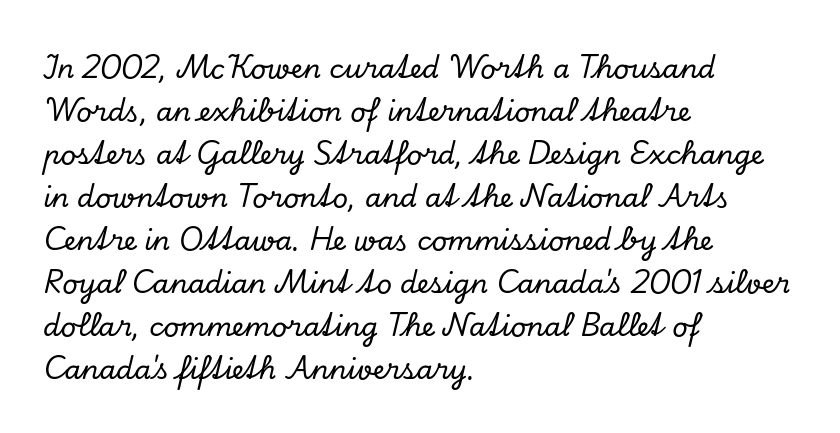
The image shows 27 px text type, italic (leaning right); set left-aligned, normal line spacing (1.59x), normal letter spacing, not underlined.
